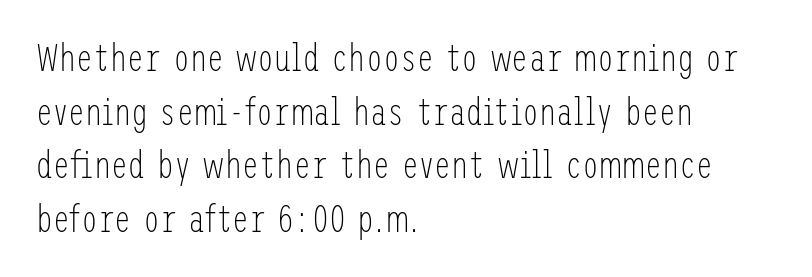
When letters stand straight like this, we call the style roman or upright. Serif or sans? Sans — the stroke terminals are bare. The letterforms sit shoulder to shoulder at normal distance. No heavy texture on the line: the type isn't bold. Caption: multi-line text, flush left, ragged right.
